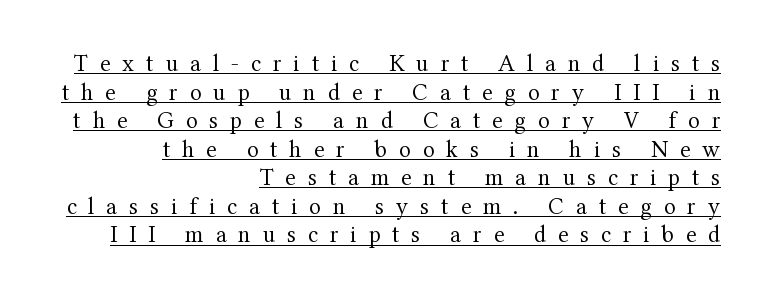
{"italic": "no", "bold": "no", "underline": "yes", "align": "right", "line_spacing_ratio": 1.19, "letter_spacing": "wide", "letter_spacing_em": 0.5, "glyph_px": 24}
